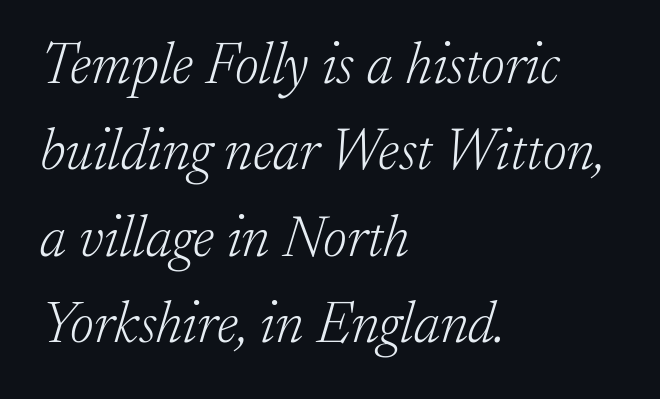
All the whitespace from short lines collects on the right. Rendered with sloped, italic letterforms. Is there much room between lines? A standard amount, neither cramped nor airy. Stems here are at most as thick as an everyday book face. Tracking value appears to be zero — textbook default spacing. Is this a sans? No — the strokes have serifs.
